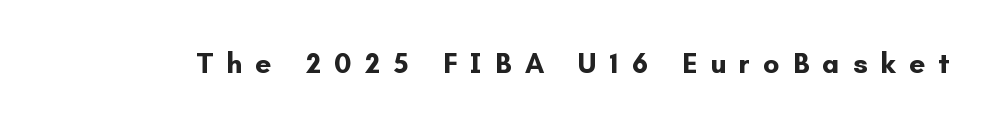
{"serif": "no", "italic": "no", "bold": "yes", "weight": "bold", "width": "normal", "stroke_contrast": "low", "x_height": "small", "monospaced": "no", "underline": "no", "letter_spacing": "wide", "letter_spacing_em": 0.47, "glyph_px": 28}
